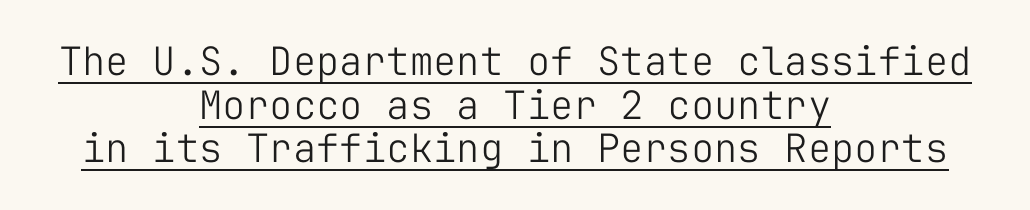
The image shows 39 px light sans-serif type, upright, monospaced; set centered, tight line spacing (1.12x), normal letter spacing, underlined; low stroke contrast and a medium x-height.
